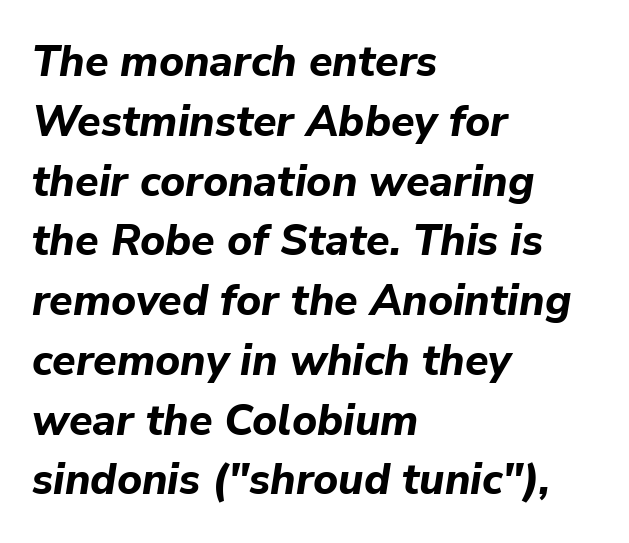
Does the weight exceed regular? Yes, all the way to bold. The rendering applies a slant to the glyphs. Horizontal bands of white between lines are of average thickness. Spacing verdict: proportional, widths tailored to each character.
